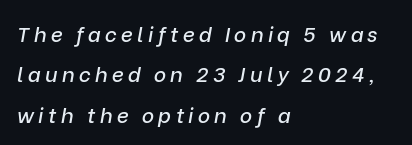
Looking at the ascenders, they clearly lean. Observe the wide spacing: letters keep a clear distance from each other. Teacher's note: observe the even left margin — that is flush-left alignment. You could fit nearly another row in the gap between these rows.
